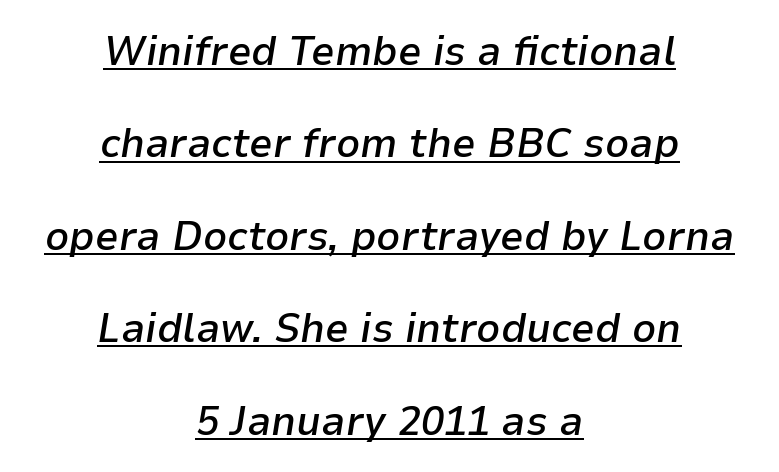
Q: Is the text bold? A: Semi-bold.
Q: Is the text italic (slanted)? A: Yes, it leans right by about 9 degrees.
Q: Is the text underlined? A: Yes.
Q: How is the paragraph aligned? A: Centered.
Q: Is the spacing between letters normal or unusually wide? A: Normal.
Q: Is the spacing between lines tight, normal or loose? A: Loose.
Q: Width (condensed, normal, or wide)? A: Normal.
Q: Stroke contrast? A: Low.
Q: x-height? A: Medium.
Q: Monospaced? A: No.
